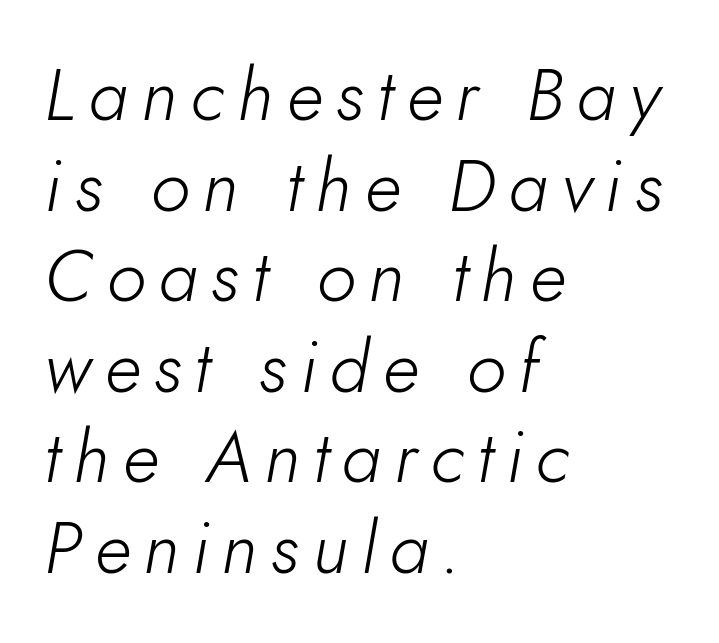
The image shows 73 px light type, italic (leaning right); set left-aligned, line spacing 1.24x, not underlined; low stroke contrast and a small x-height.
